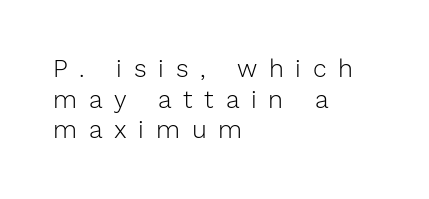
The image shows 25 px text type, upright; set left-aligned, line spacing 1.23x, unusually wide letter spacing (+0.47 em), not underlined.
